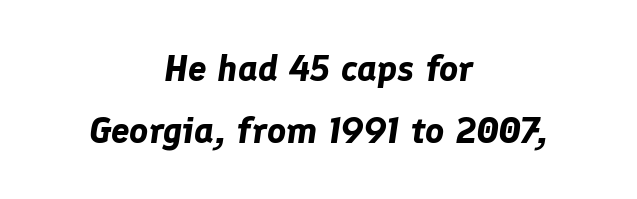
The image shows 37 px bold type, italic (leaning right); set centered, normal line spacing (1.68x), normal letter spacing, not underlined; low stroke contrast and a medium x-height.
